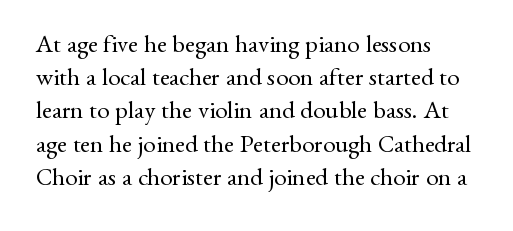
These lines sit exactly where default settings would place them. Decoration check: the copy has no underline. The typeface has the unassuming heft of standard copy or less. Horizontal alignment here is leftward, the default for most running prose.
